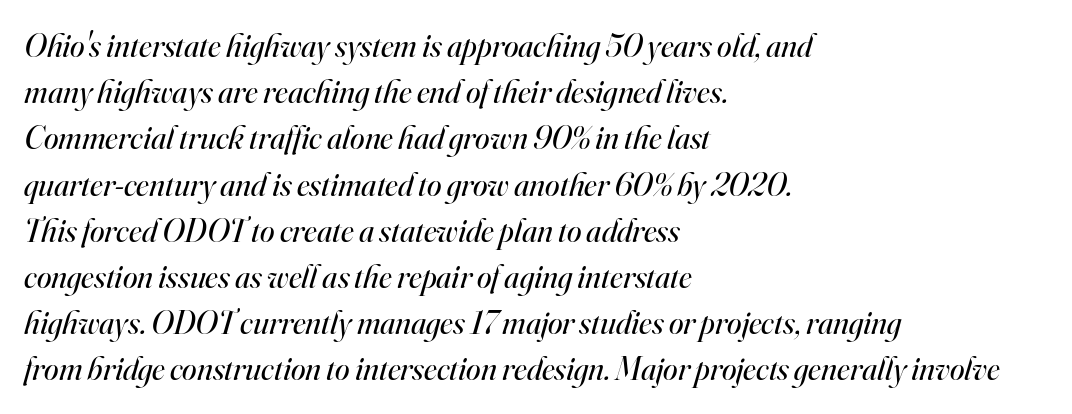
The image shows 33 px regular-weight serif type, italic (leaning right); set left-aligned, normal line spacing (1.4x), normal letter spacing, not underlined; high stroke contrast and a small x-height.
